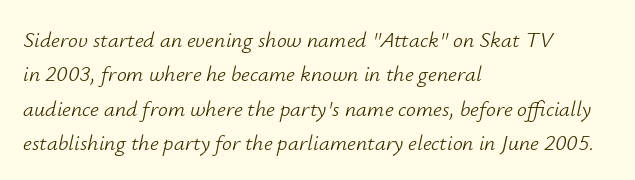
{"italic": "yes", "lean": "right", "slant_degrees": 12, "bold": "no", "underline": "no", "align": "left", "line_spacing": "normal", "line_spacing_ratio": 1.56, "letter_spacing": "normal", "letter_spacing_em": 0.0, "glyph_px": 22}
